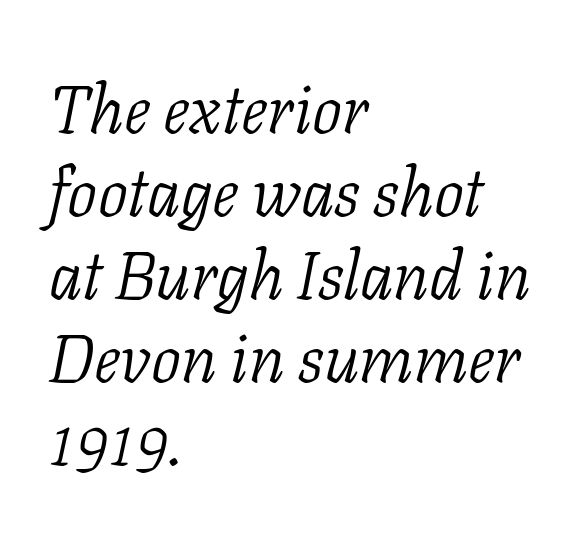
{"serif": "yes", "italic": "yes", "lean": "right", "slant_degrees": 11, "bold": "no", "weight": "light", "width": "normal", "stroke_contrast": "low", "x_height": "medium", "monospaced": "no", "underline": "no", "align": "left", "line_spacing_ratio": 1.24, "letter_spacing": "normal", "letter_spacing_em": 0.0, "glyph_px": 67}
